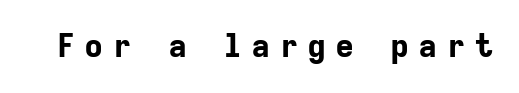
The image shows 32 px bold sans-serif type, upright, monospaced; set unusually wide letter spacing (+0.27 em), not underlined; low stroke contrast and a medium x-height.
